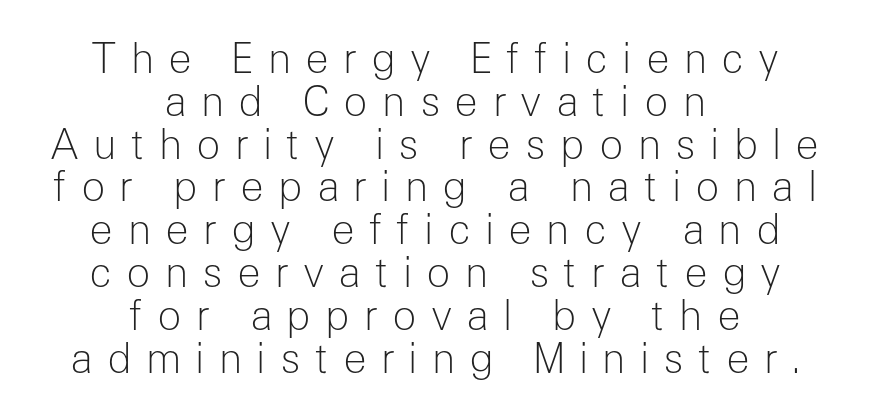
{"serif": "no", "italic": "no", "bold": "no", "weight": "light", "width": "normal", "stroke_contrast": "low", "x_height": "medium", "monospaced": "no", "underline": "no", "align": "center", "line_spacing": "tight", "line_spacing_ratio": 1.07, "letter_spacing": "wide", "letter_spacing_em": 0.35, "glyph_px": 40}
